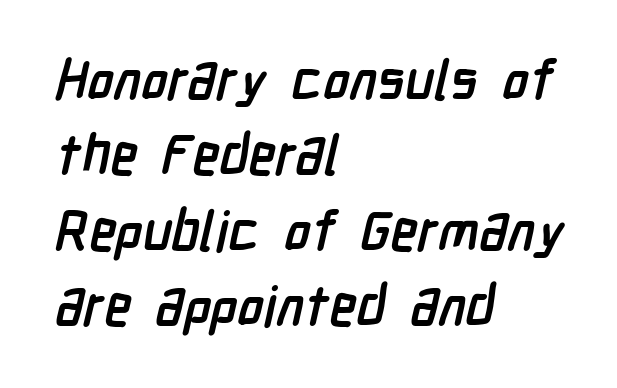
These lines keep a tight, regular rhythm from letter to letter. Look at the stroke-to-counter ratio: heavy, a bold. The string is rendered with underlining switched off. Think of a printed novel: that variable character pitch is what you see here.
